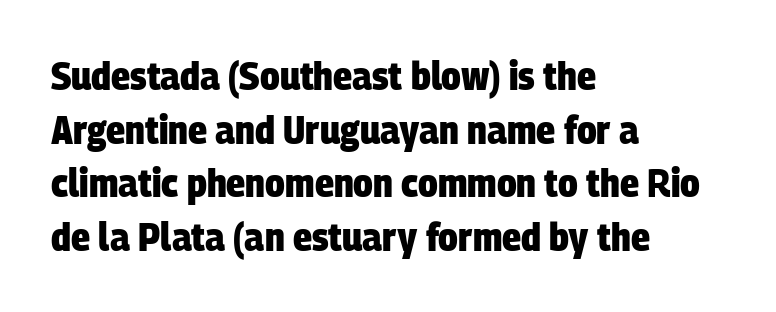
Q: Is the text bold? A: Yes.
Q: Is the typeface a serif or a sans-serif typeface? A: Sans-serif.
Q: Is the text underlined? A: No.
Q: How is the paragraph aligned? A: Left-aligned.
Q: Is the spacing between letters normal or unusually wide? A: Normal.
Q: Is the spacing between lines tight, normal or loose? A: Normal.
Q: Width (condensed, normal, or wide)? A: Condensed.
Q: Stroke contrast? A: Low.
Q: x-height? A: Large.
Q: Monospaced? A: No.
